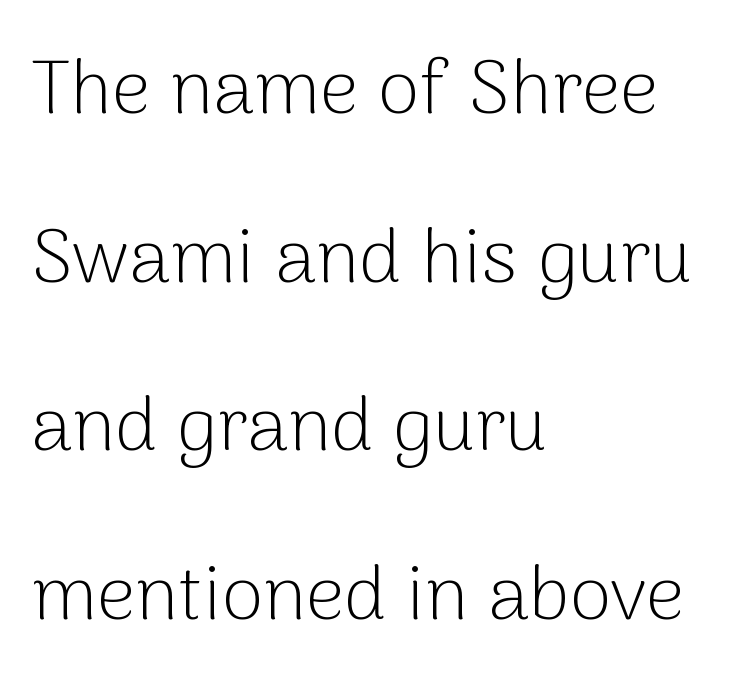
The paragraph has a hard left edge and a soft right edge. Varying glyph widths throughout — classic text-font behaviour. The font's upright variant was chosen for this text. The strokes are not fattened; the text isn't bold. Each letter's strokes conclude bluntly, with no projecting serifs. Inter-character spacing is left at the font's built-in metrics.
